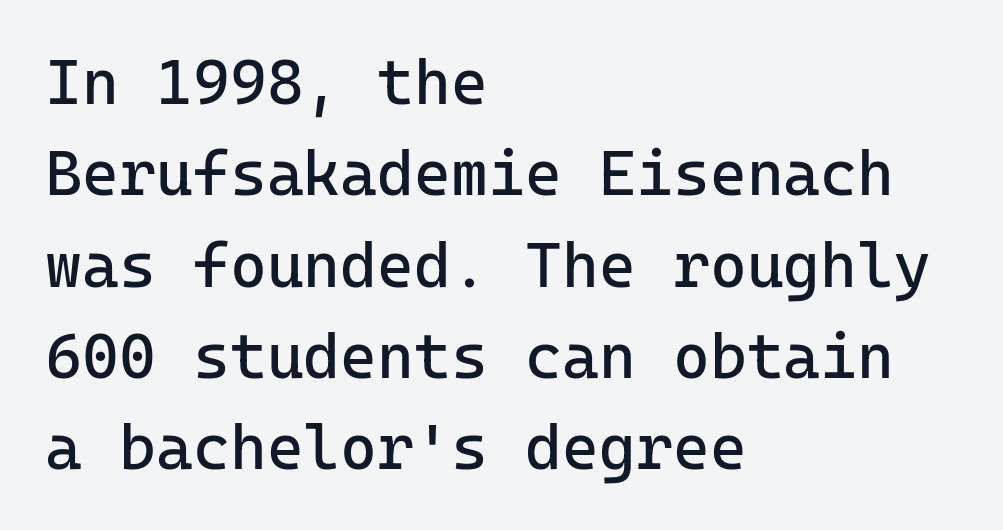
{"serif": "no", "italic": "no", "bold": "no", "weight": "regular", "width": "normal", "stroke_contrast": "low", "x_height": "medium", "underline": "no", "align": "left", "line_spacing": "normal", "line_spacing_ratio": 1.45, "letter_spacing": "normal", "letter_spacing_em": 0.0, "glyph_px": 63}
